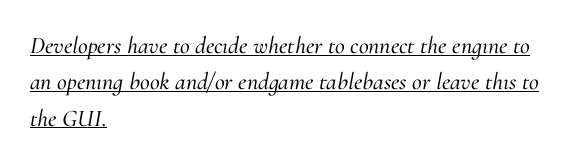
The font's italic variant was chosen for this text. Here the glyphs are tracked normally, forming tight word shapes. A baseline rule has been typeset under these characters. Horizontal bands of white between lines are of average thickness.
